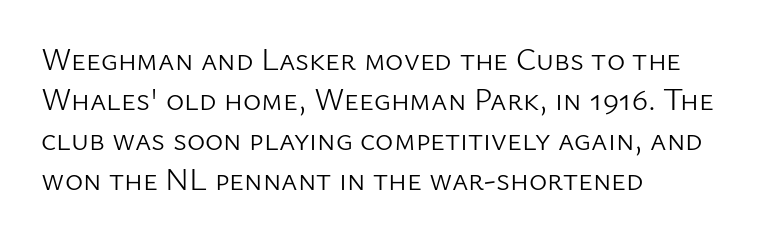
{"serif": "no", "italic": "no", "bold": "no", "weight": "light", "width": "normal", "stroke_contrast": "low", "x_height": "medium", "monospaced": "no", "underline": "no", "align": "left", "line_spacing": "normal", "line_spacing_ratio": 1.29, "letter_spacing": "normal", "letter_spacing_em": 0.0, "glyph_px": 31}
